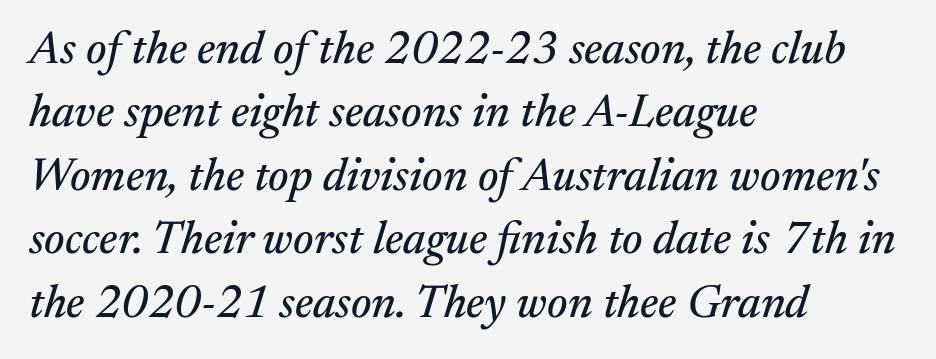
The image shows 46 px serif type, italic (leaning right); set left-aligned, normal line spacing (1.38x), normal letter spacing, not underlined; medium stroke contrast and a medium x-height.
